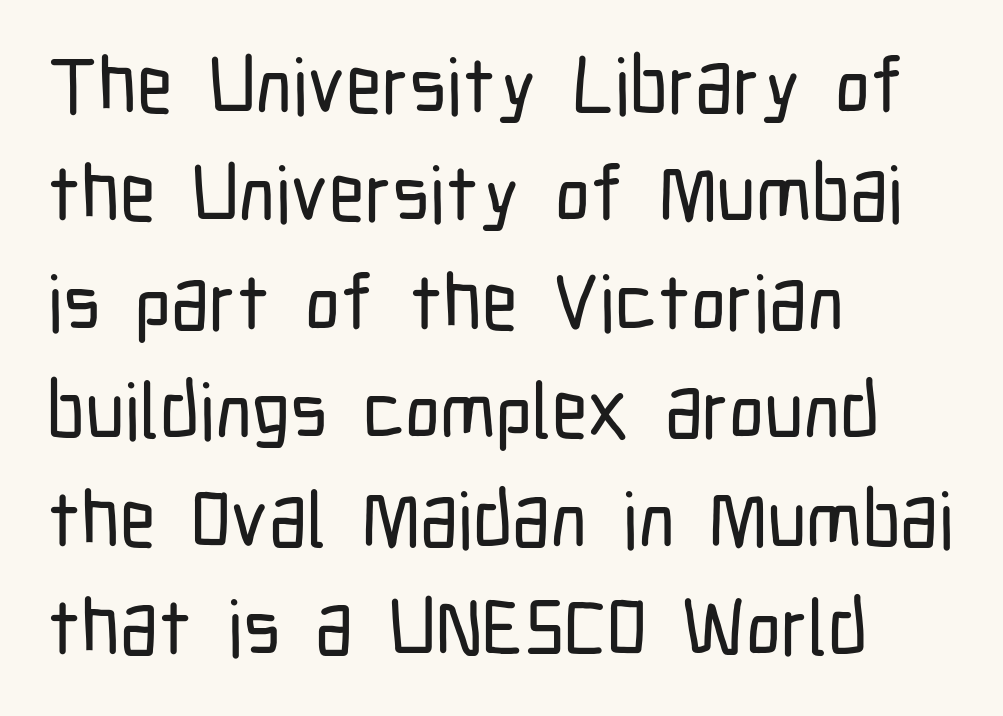
The image shows 78 px condensed sans-serif type, upright; set left-aligned, normal line spacing (1.39x), normal letter spacing, not underlined; low stroke contrast and a medium x-height.
